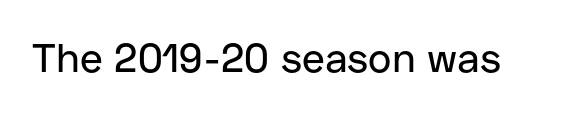
Every stem runs plumb, perpendicular to the baseline. The foot of each line stays bare and open. Here the designer chose a conventional face with non-uniform glyph widths. This rendering leaves character spacing at its baseline value.
